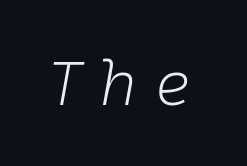
{"italic": "yes", "lean": "right", "slant_degrees": 10, "bold": "no", "weight": "light", "width": "normal", "stroke_contrast": "low", "x_height": "medium", "monospaced": "yes", "underline": "no", "letter_spacing": "wide", "letter_spacing_em": 0.27, "glyph_px": 63}
